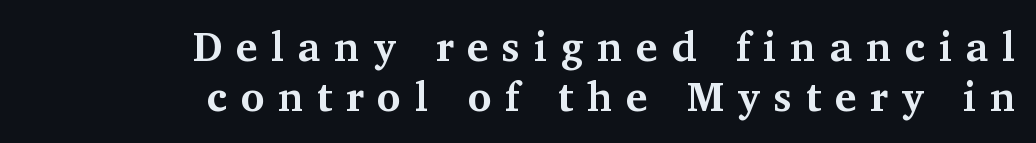
The image shows 41 px bold serif type, upright; set right-aligned, line spacing 1.21x, unusually wide letter spacing (+0.33 em), not underlined; medium stroke contrast and a medium x-height.
